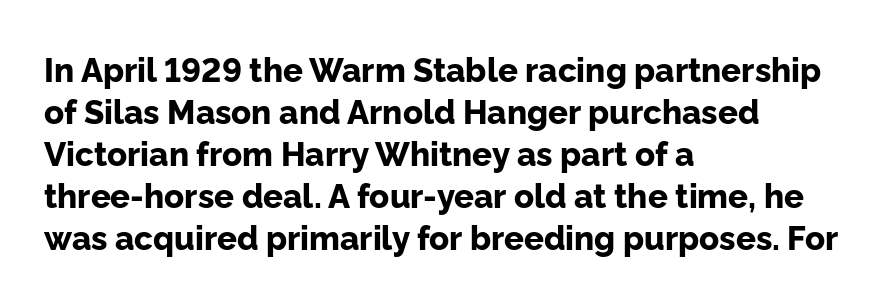
The image shows 33 px bold sans-serif type, upright; set left-aligned, normal line spacing (1.27x), normal letter spacing, not underlined; low stroke contrast and a medium x-height.
